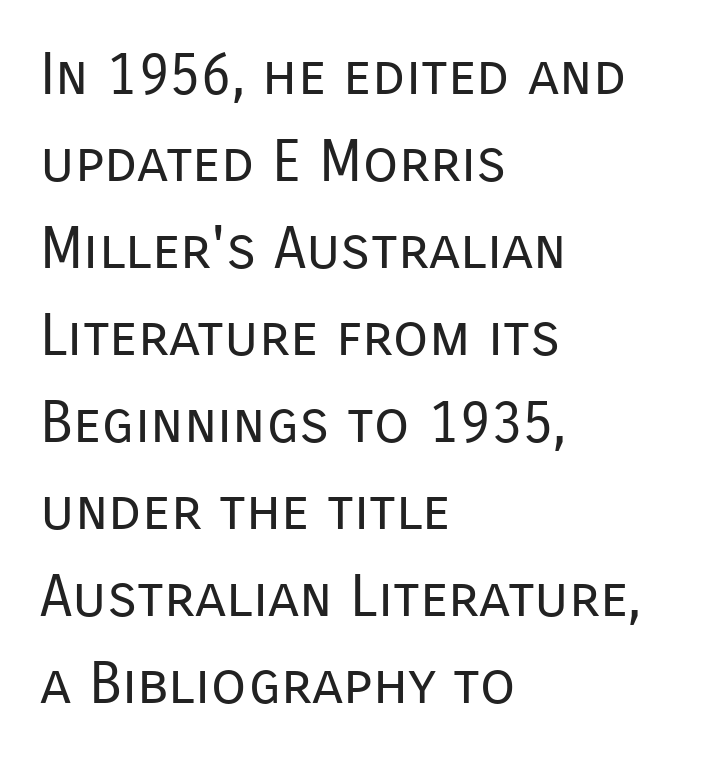
{"serif": "no", "italic": "no", "bold": "no", "weight": "regular", "width": "normal", "stroke_contrast": "low", "x_height": "medium", "monospaced": "no", "underline": "no", "align": "left", "line_spacing": "normal", "line_spacing_ratio": 1.5, "letter_spacing": "normal", "letter_spacing_em": 0.0, "glyph_px": 58}
